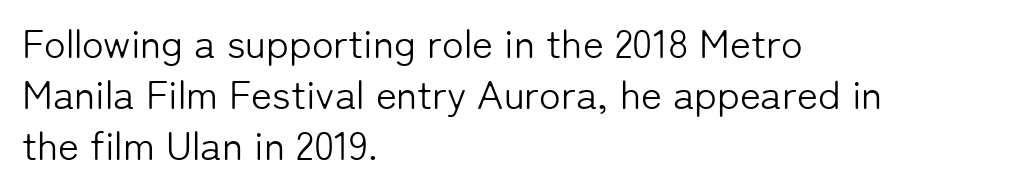
No word sits above an underline. This sample has the flowing, uneven cadence of proportional lettering. The ragged edge is on the right, which tells us the setting is flush left. The axis of the letterforms is exactly vertical. Default kerning and tracking; the words read as compact shapes. Weight: not bold — regular or lighter.
